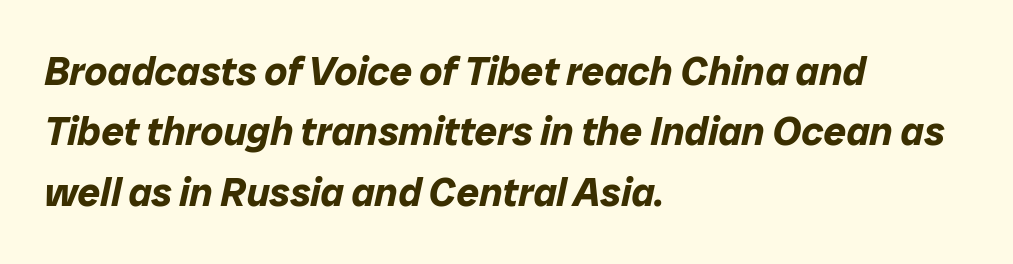
The image shows 40 px bold type, italic (leaning right); set left-aligned, normal line spacing (1.51x), normal letter spacing, not underlined; low stroke contrast and a medium x-height.
